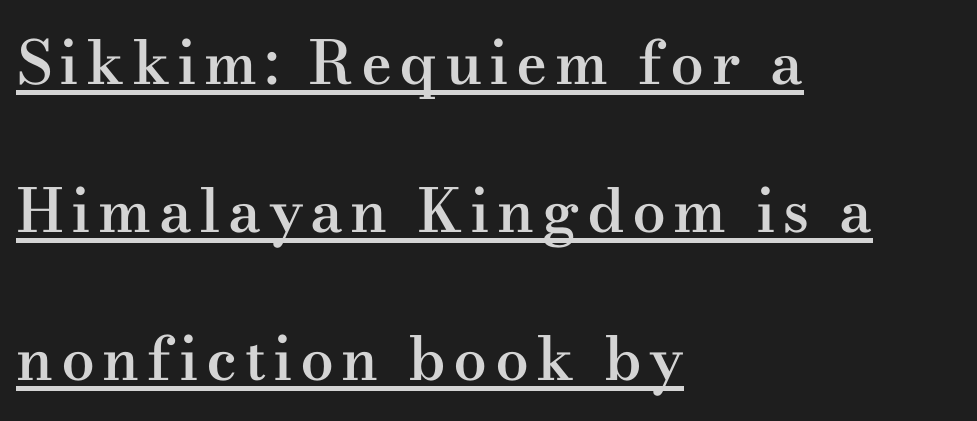
The image shows 60 px semibold, wide serif type, upright; set left-aligned, loose line spacing (2.47x), underlined; medium stroke contrast and a small x-height.
